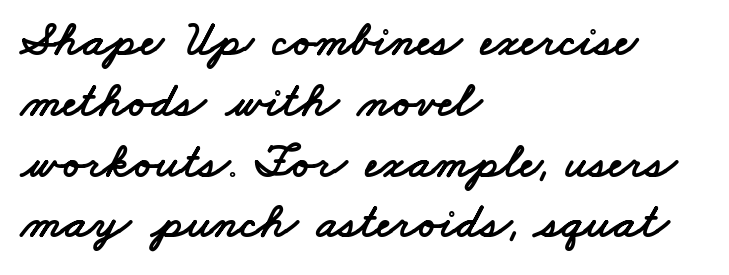
Q: Is the typeface a serif or a sans-serif typeface? A: Sans-serif.
Q: Is the text underlined? A: No.
Q: How is the paragraph aligned? A: Left-aligned.
Q: Is the spacing between letters normal or unusually wide? A: Normal.
Q: Width (condensed, normal, or wide)? A: Wide.
Q: Stroke contrast? A: Low.
Q: x-height? A: Small.
Q: Monospaced? A: No.
